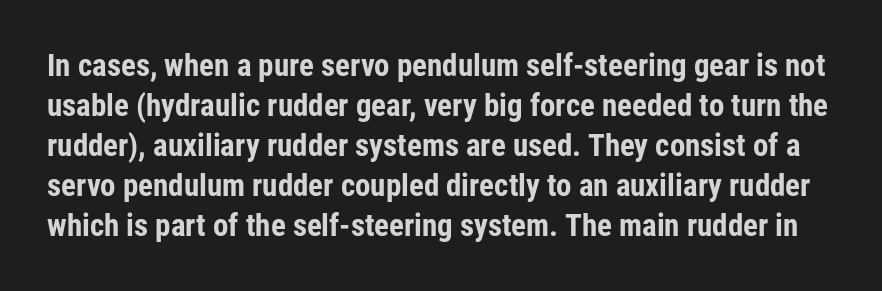
Unlike a traditional serif, this face leaves its strokes unadorned. The letterforms sit shoulder to shoulder at normal distance. Plenty of ink on the page — the face is bold. Honestly, there is no underline to notice here at all.
